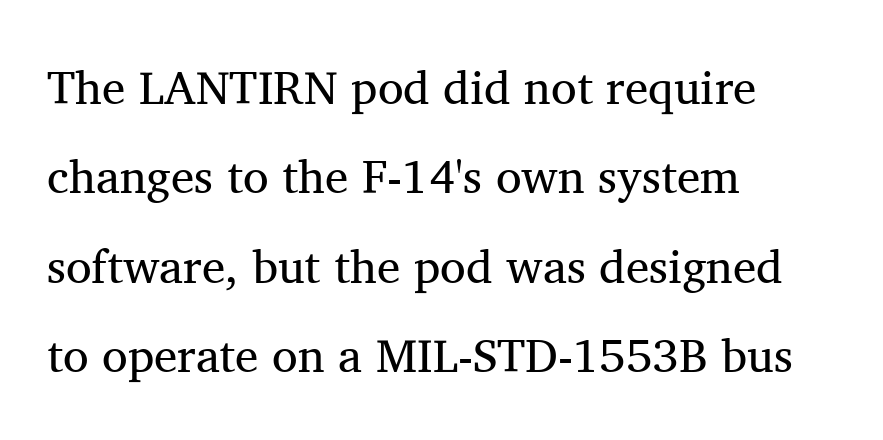
Reading down the column, the eye jumps a long way to each next line. The designer went with a serif here, giving each stem small feet. Standard letterfit; no display-style spreading of the glyphs. No letter is thick-stroked: the sample isn't bold.
